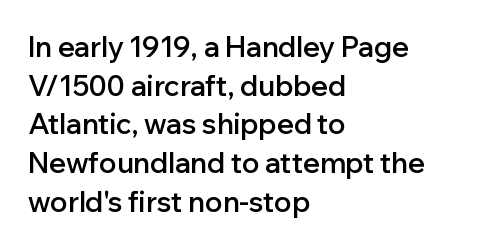
Varying glyph widths throughout — classic text-font behaviour. These lines are set flush left with a ragged right edge. The baseline area is clear. Semibold letterforms, between regular and bold. Notice how the stems are strictly vertical — no italics here. No feet cap the strokes, marking this as sans-serif type.
